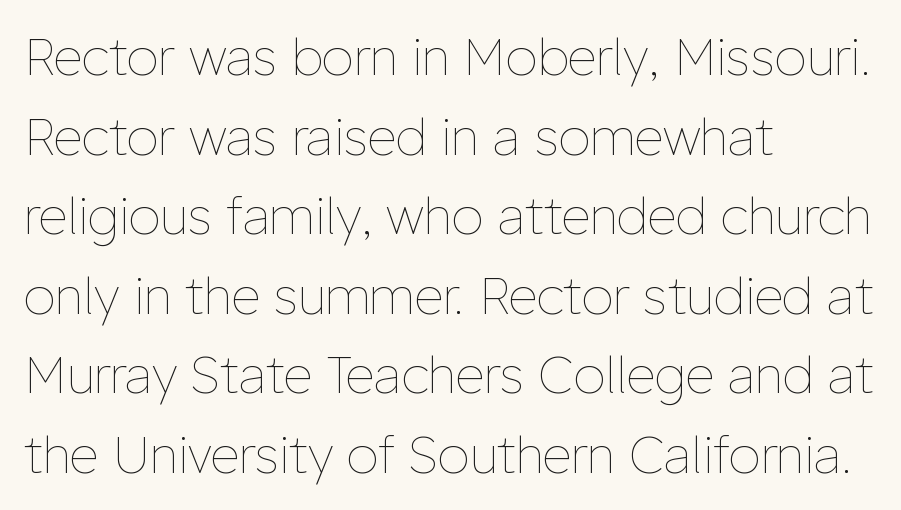
Q: Is the text bold? A: No.
Q: Is the text italic (slanted)? A: No, it is upright.
Q: Is the text underlined? A: No.
Q: How is the paragraph aligned? A: Left-aligned.
Q: Is the spacing between letters normal or unusually wide? A: Normal.
Q: Is the spacing between lines tight, normal or loose? A: Normal.
Q: Width (condensed, normal, or wide)? A: Normal.
Q: Stroke contrast? A: Low.
Q: x-height? A: Medium.
Q: Monospaced? A: No.
